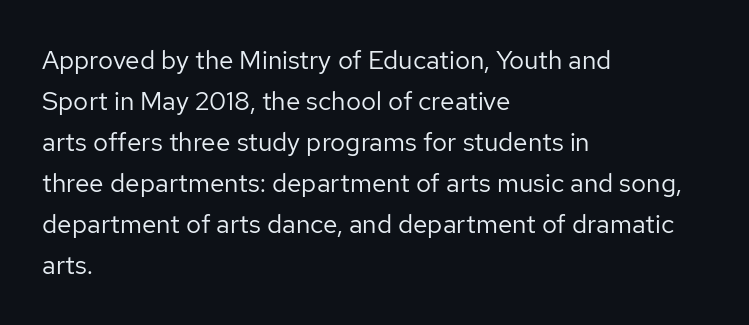
Q: Is the text bold? A: No.
Q: Is the text italic (slanted)? A: No, it is upright.
Q: Is the text underlined? A: No.
Q: How is the paragraph aligned? A: Left-aligned.
Q: Is the spacing between letters normal or unusually wide? A: Normal.
Q: Is the spacing between lines tight, normal or loose? A: Normal.
